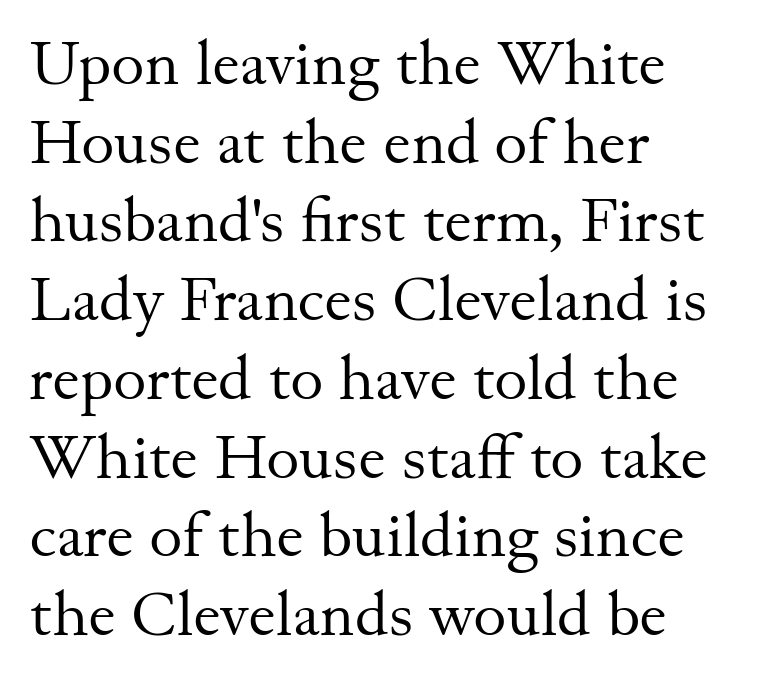
Q: Is the text bold? A: No.
Q: Is the text italic (slanted)? A: No, it is upright.
Q: Is the typeface a serif or a sans-serif typeface? A: Serif.
Q: Is the text underlined? A: No.
Q: How is the paragraph aligned? A: Left-aligned.
Q: Is the spacing between letters normal or unusually wide? A: Normal.
Q: Is the spacing between lines tight, normal or loose? A: Normal.
Q: Width (condensed, normal, or wide)? A: Normal.
Q: Stroke contrast? A: Medium.
Q: x-height? A: Small.
Q: Monospaced? A: No.
